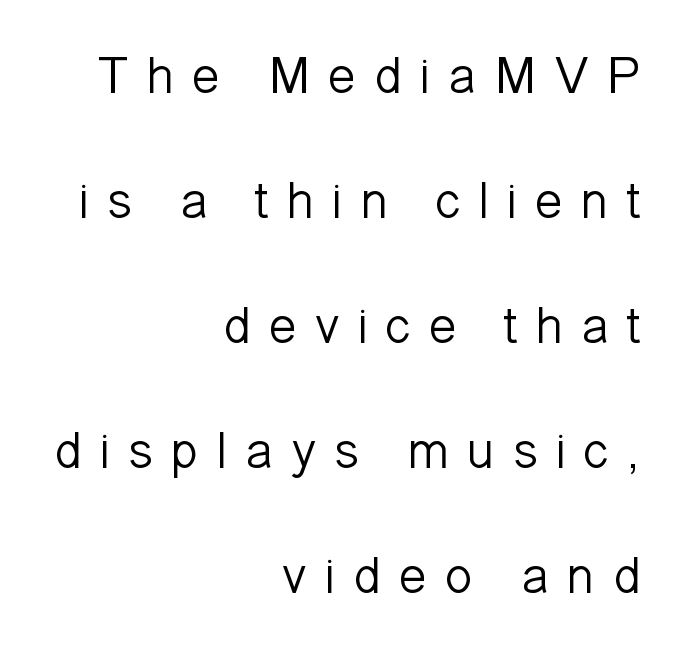
The image shows 53 px light sans-serif type, upright; set right-aligned, loose line spacing (2.36x), unusually wide letter spacing (+0.31 em), not underlined; low stroke contrast and a medium x-height.
